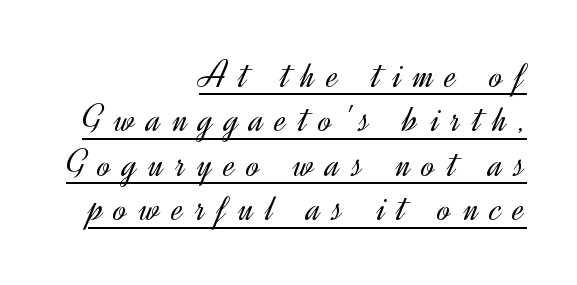
Q: Is the text bold? A: No.
Q: Is the text italic (slanted)? A: Yes.
Q: Is the typeface a serif or a sans-serif typeface? A: Sans-serif.
Q: Is the text underlined? A: Yes.
Q: How is the paragraph aligned? A: Right-aligned.
Q: Is the spacing between letters normal or unusually wide? A: Unusually wide.
Q: Is the spacing between lines tight, normal or loose? A: Tight.
Q: Width (condensed, normal, or wide)? A: Normal.
Q: x-height? A: Small.
Q: Monospaced? A: No.
